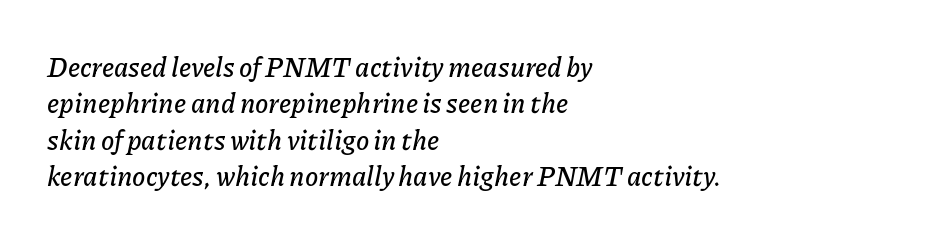
Q: Is the text italic (slanted)? A: Yes, it leans right by about 11 degrees.
Q: Is the text underlined? A: No.
Q: How is the paragraph aligned? A: Left-aligned.
Q: Is the spacing between letters normal or unusually wide? A: Normal.
Q: Is the spacing between lines tight, normal or loose? A: Normal.
